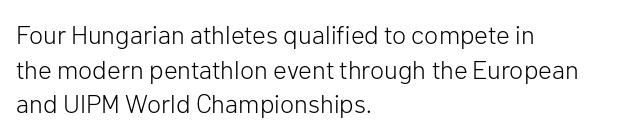
Q: Is the text bold? A: No.
Q: Is the text italic (slanted)? A: No, it is upright.
Q: Is the text underlined? A: No.
Q: How is the paragraph aligned? A: Left-aligned.
Q: Is the spacing between letters normal or unusually wide? A: Normal.
Q: Is the spacing between lines tight, normal or loose? A: Normal.
